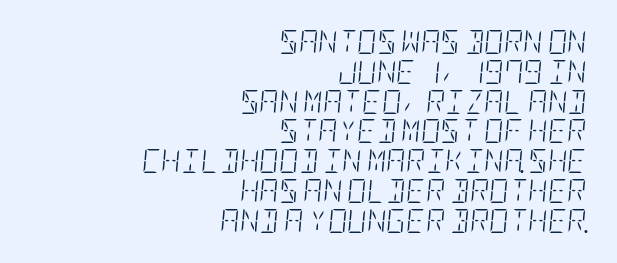
Q: Is the text bold? A: No.
Q: Is the text italic (slanted)? A: Yes, it leans right by about 5 degrees.
Q: Is the text underlined? A: No.
Q: How is the paragraph aligned? A: Right-aligned.
Q: Is the spacing between letters normal or unusually wide? A: Normal.
